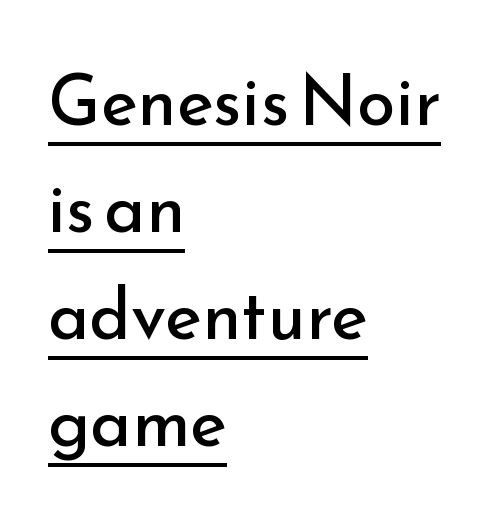
{"serif": "no", "italic": "no", "bold": "no", "weight": "regular", "width": "normal", "stroke_contrast": "low", "x_height": "small", "monospaced": "no", "underline": "yes", "align": "left", "line_spacing": "normal", "line_spacing_ratio": 1.53, "letter_spacing": "normal", "letter_spacing_em": 0.0, "glyph_px": 70}
